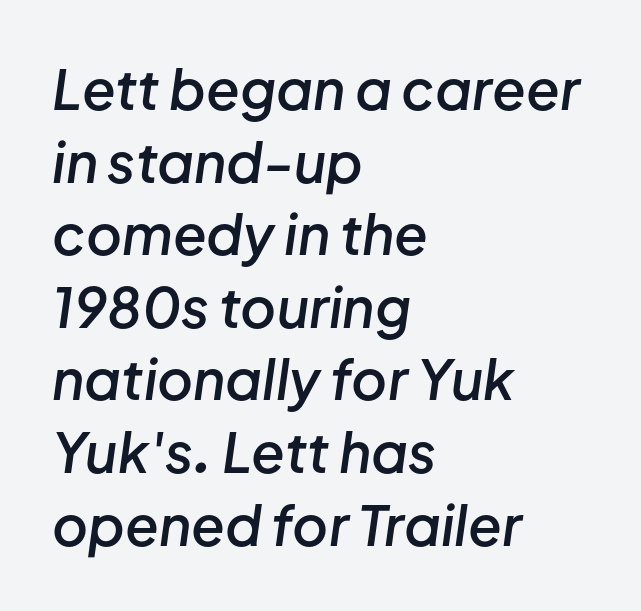
{"italic": "yes", "lean": "right", "slant_degrees": 8, "bold": "semi", "weight": "semibold", "width": "normal", "stroke_contrast": "low", "x_height": "medium", "monospaced": "no", "underline": "no", "align": "left", "line_spacing": "normal", "line_spacing_ratio": 1.32, "letter_spacing": "normal", "letter_spacing_em": 0.0, "glyph_px": 55}
